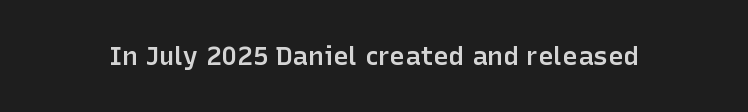
Q: Is the text bold? A: Semi-bold.
Q: Is the text italic (slanted)? A: No, it is upright.
Q: Is the text underlined? A: No.
Q: Is the spacing between letters normal or unusually wide? A: Normal.
